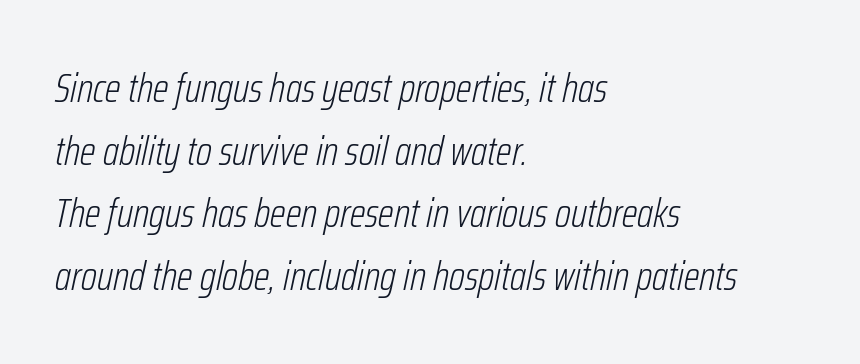
The image shows 41 px light, condensed type, italic (leaning right); set left-aligned, normal line spacing (1.53x), normal letter spacing, not underlined; low stroke contrast and a medium x-height.
